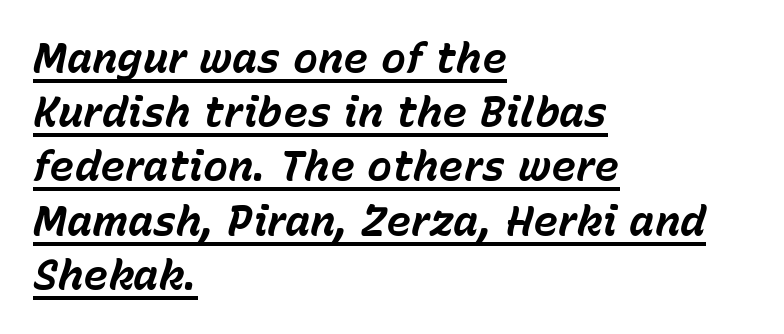
The image shows 42 px bold type, italic (leaning right); set left-aligned, normal line spacing (1.29x), normal letter spacing, underlined; low stroke contrast and a medium x-height.
